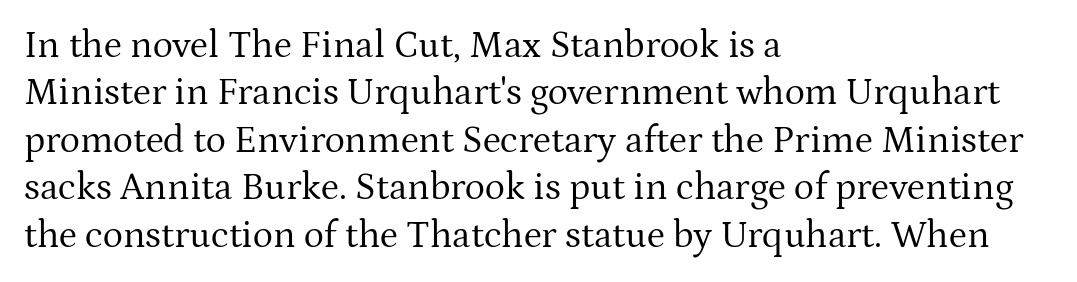
{"serif": "yes", "italic": "no", "bold": "no", "weight": "regular", "width": "normal", "stroke_contrast": "medium", "x_height": "medium", "monospaced": "no", "underline": "no", "align": "left", "line_spacing": "normal", "line_spacing_ratio": 1.25, "letter_spacing": "normal", "letter_spacing_em": 0.0, "glyph_px": 38}
